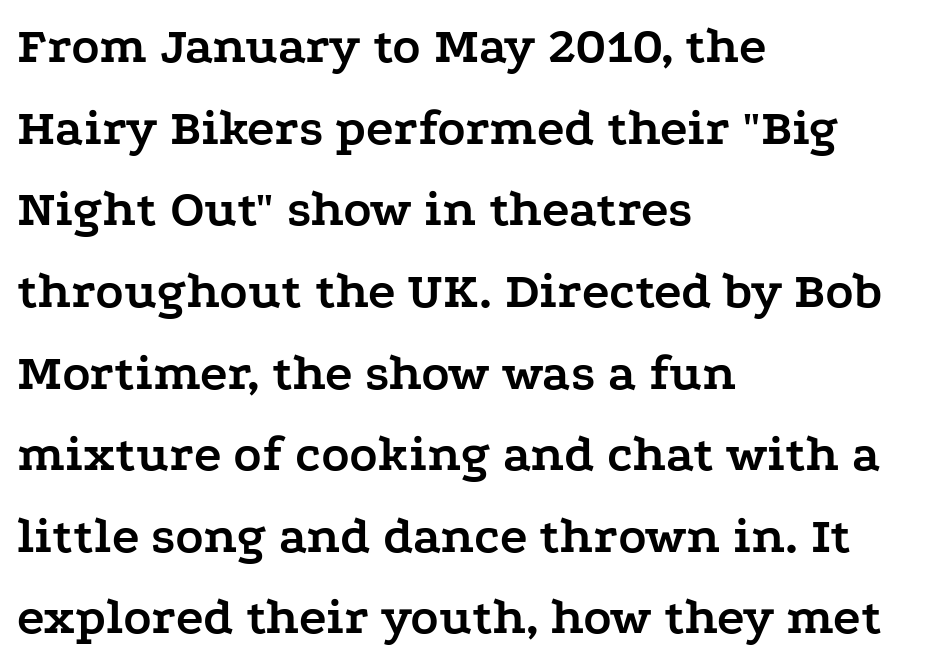
The image shows 52 px semibold, wide serif type, upright; set left-aligned, normal line spacing (1.57x), normal letter spacing, not underlined; low stroke contrast and a medium x-height.
